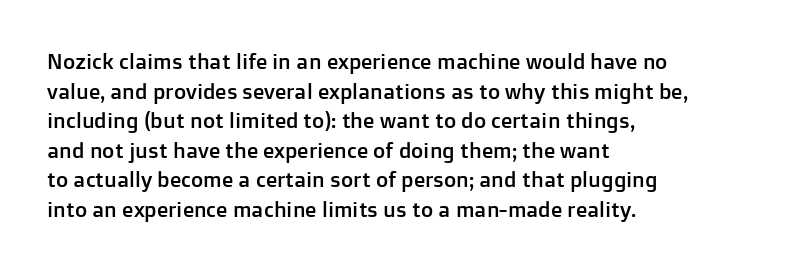
The image shows 21 px text type, upright; set left-aligned, normal line spacing (1.41x), normal letter spacing, not underlined.
